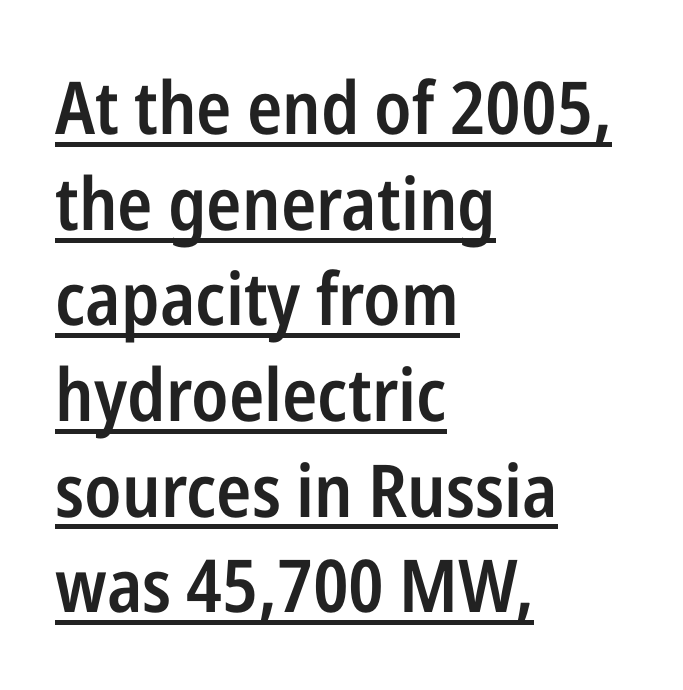
The image shows 73 px semibold, condensed sans-serif type, upright; set left-aligned, normal line spacing (1.31x), normal letter spacing, underlined; low stroke contrast and a medium x-height.
